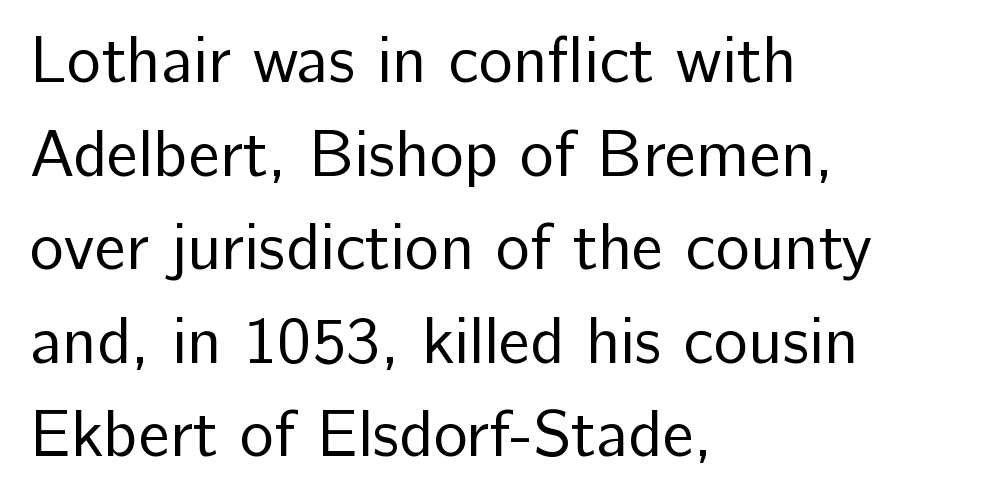
The leading is moderate, giving the passage an even texture. Honestly, there is no underline to notice here at all. The characters are drawn with everyday or finer stroke widths. This sample uses an upright cut, with every glyph sitting square on the baseline.
